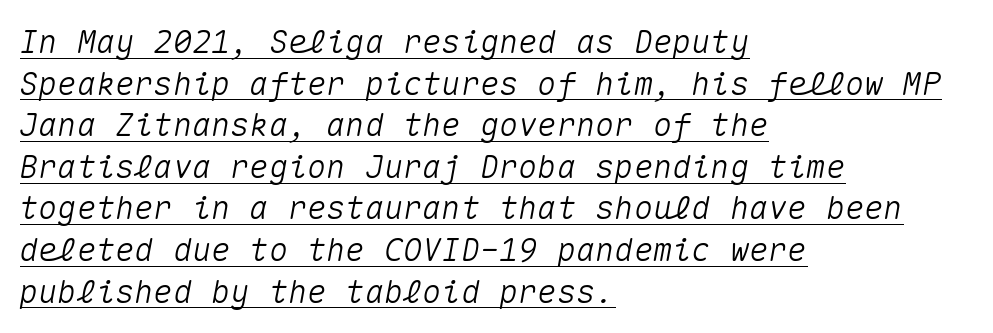
{"italic": "yes", "lean": "right", "slant_degrees": 10, "width": "normal", "stroke_contrast": "medium", "x_height": "medium", "monospaced": "yes", "underline": "yes", "align": "left", "line_spacing": "normal", "line_spacing_ratio": 1.3, "letter_spacing": "normal", "letter_spacing_em": 0.0, "glyph_px": 32}
